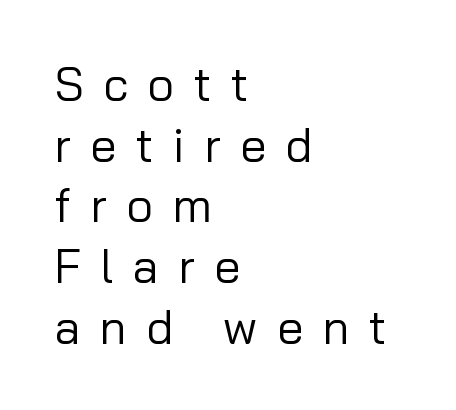
The image shows 47 px regular-weight sans-serif type, upright; set left-aligned, normal line spacing (1.29x), unusually wide letter spacing (+0.41 em), not underlined; low stroke contrast and a medium x-height.
